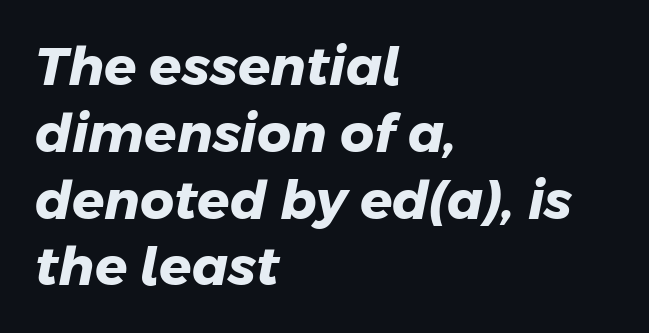
The image shows 53 px heavy sans-serif type; set left-aligned, normal line spacing (1.26x), normal letter spacing, not underlined; low stroke contrast and a medium x-height.
